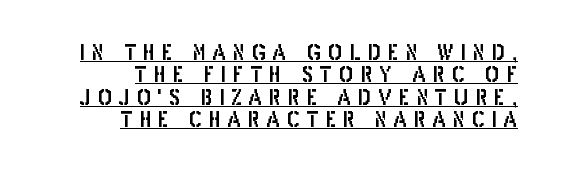
Q: Is the text italic (slanted)? A: No, it is upright.
Q: Is the text underlined? A: Yes.
Q: How is the paragraph aligned? A: Right-aligned.
Q: Is the spacing between letters normal or unusually wide? A: Unusually wide.
Q: Is the spacing between lines tight, normal or loose? A: Tight.
